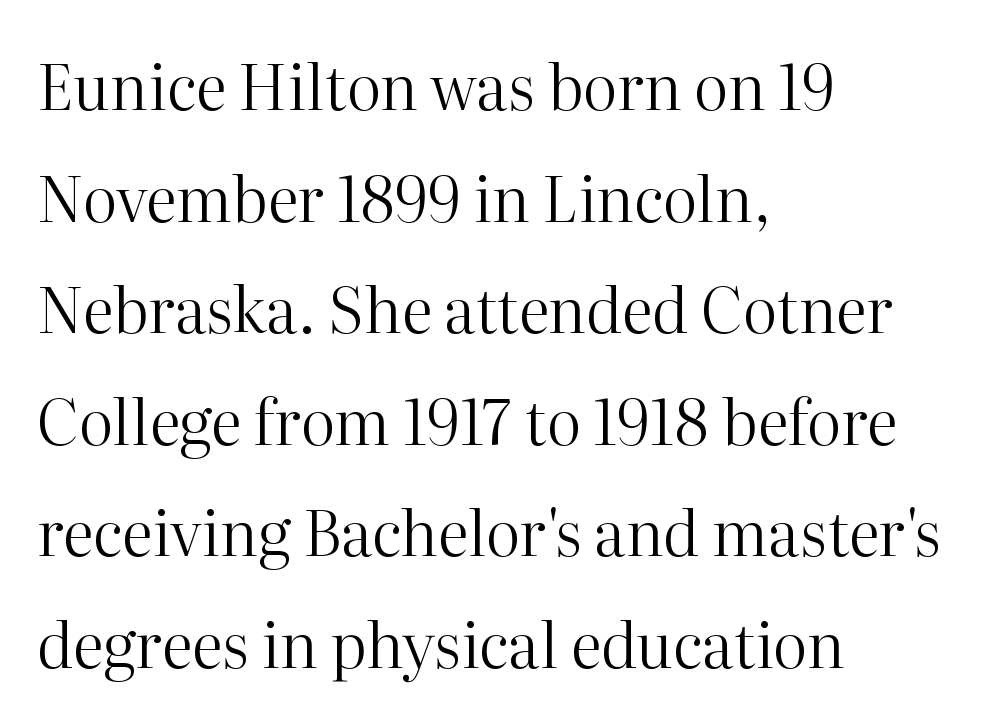
The image shows 62 px regular-weight serif type, upright; set left-aligned, line spacing 1.8x, normal letter spacing, not underlined; high stroke contrast and a medium x-height.
